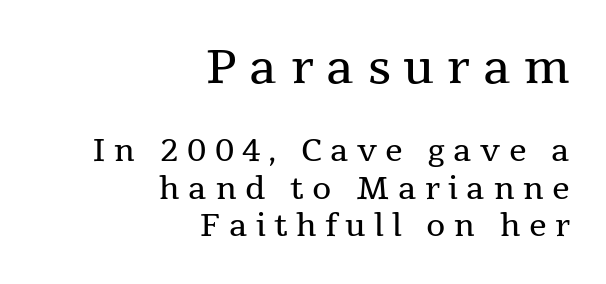
The image shows 47 px regular-weight serif type, upright; set right-aligned, line spacing 1.21x, unusually wide letter spacing (+0.27 em), not underlined; the first (top) block is 1.52x larger; medium stroke contrast and a medium x-height.
